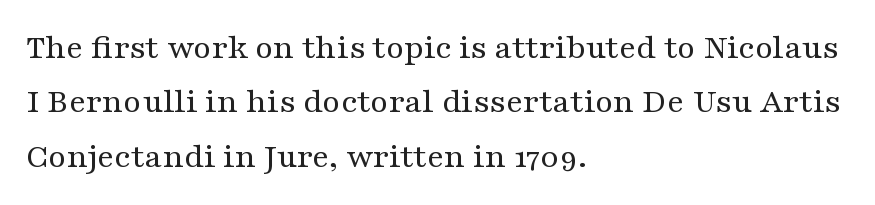
These lines are rendered in a variable-pitch font. Ink coverage per letter is moderate at most. Reading down the block, your eye returns to a fixed left position each line. Summary of vertical rhythm: regular, with standard interline spacing. Lines of text with bare space underneath. Letter spacing: default.
